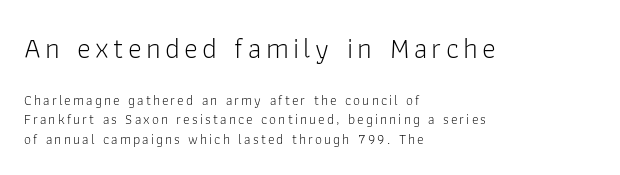
The image shows 29 px light sans-serif type, upright; set left-aligned, normal line spacing (1.4x), not underlined; the first (top) block is 2.07x larger; low stroke contrast and a medium x-height.
